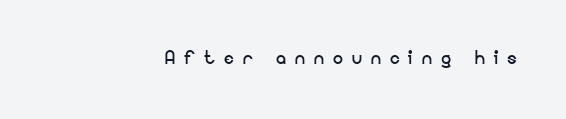
Q: Is the text bold? A: No.
Q: Is the text italic (slanted)? A: No, it is upright.
Q: Is the text underlined? A: No.
Q: Is the spacing between letters normal or unusually wide? A: Unusually wide.
